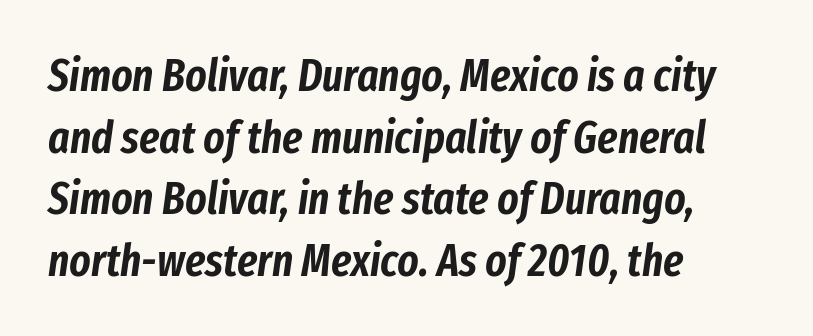
The image shows 45 px condensed type, italic (leaning right); set left-aligned, normal line spacing (1.37x), normal letter spacing, not underlined; low stroke contrast and a medium x-height.
